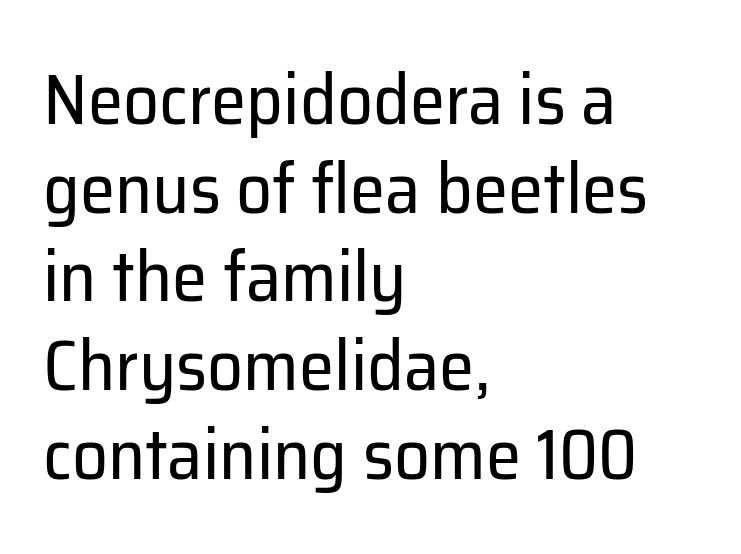
{"serif": "no", "italic": "no", "bold": "no", "weight": "regular", "width": "normal", "stroke_contrast": "low", "x_height": "medium", "monospaced": "no", "underline": "no", "align": "left", "line_spacing": "normal", "line_spacing_ratio": 1.25, "letter_spacing": "normal", "letter_spacing_em": 0.0, "glyph_px": 71}
